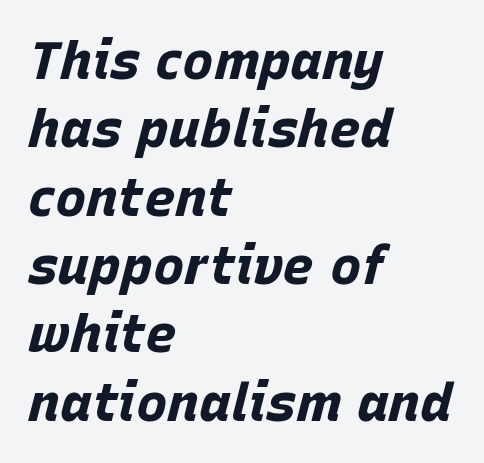
The image shows 53 px bold type, italic (leaning right); set left-aligned, normal line spacing (1.29x), normal letter spacing, not underlined; low stroke contrast and a large x-height.
